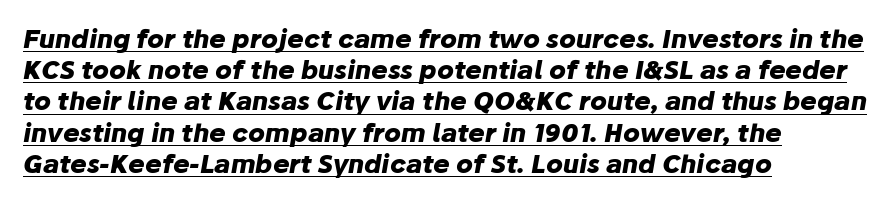
{"italic": "yes", "lean": "right", "slant_degrees": 10, "bold": "yes", "underline": "yes", "align": "left", "line_spacing": "normal", "line_spacing_ratio": 1.25, "letter_spacing": "normal", "letter_spacing_em": 0.0, "glyph_px": 25}
